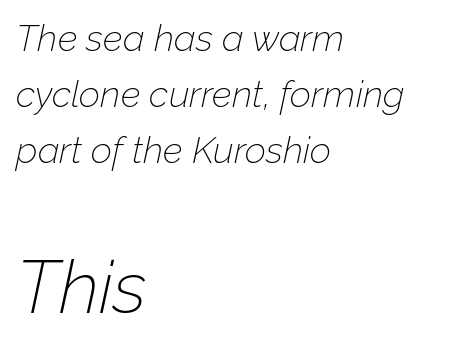
{"italic": "yes", "lean": "right", "slant_degrees": 12, "bold": "no", "weight": "thin", "width": "normal", "stroke_contrast": "low", "x_height": "medium", "monospaced": "no", "underline": "no", "align": "left", "line_spacing": "normal", "line_spacing_ratio": 1.51, "letter_spacing": "normal", "letter_spacing_em": 0.0, "larger_block": "second", "size_ratio": 2.0, "glyph_px": 74}
